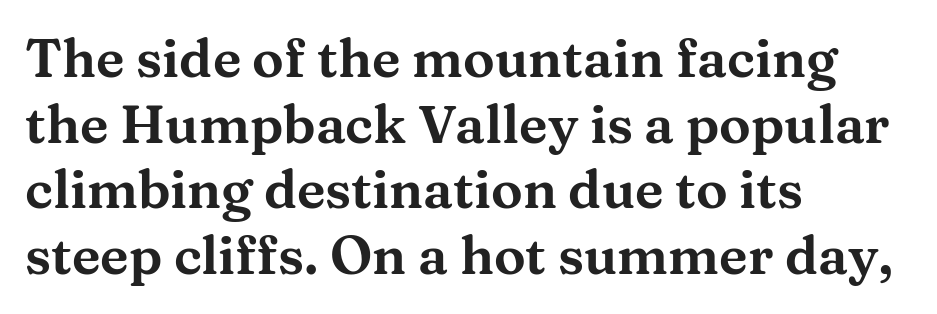
Q: Is the text italic (slanted)? A: No, it is upright.
Q: Is the typeface a serif or a sans-serif typeface? A: Serif.
Q: Is the text underlined? A: No.
Q: How is the paragraph aligned? A: Left-aligned.
Q: Is the spacing between letters normal or unusually wide? A: Normal.
Q: Width (condensed, normal, or wide)? A: Wide.
Q: Stroke contrast? A: Medium.
Q: x-height? A: Medium.
Q: Monospaced? A: No.
